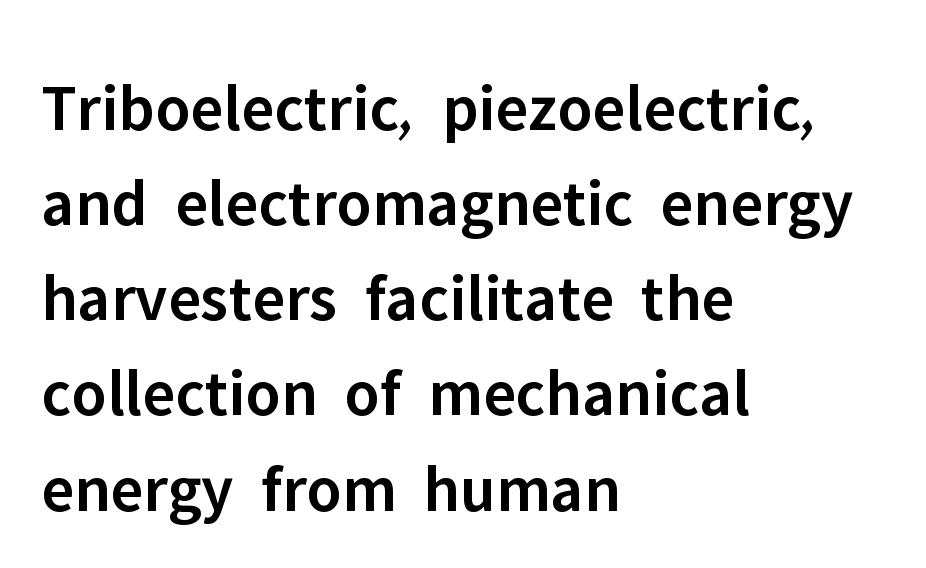
{"serif": "no", "italic": "no", "bold": "semi", "weight": "semibold", "width": "normal", "stroke_contrast": "low", "x_height": "medium", "monospaced": "no", "underline": "no", "align": "left", "line_spacing": "normal", "line_spacing_ratio": 1.42, "letter_spacing": "normal", "letter_spacing_em": 0.0, "glyph_px": 67}
